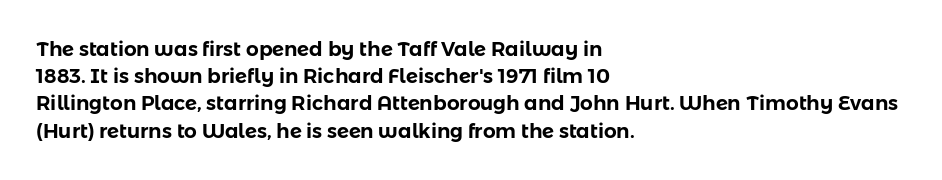
Q: Is the text italic (slanted)? A: No, it is upright.
Q: Is the text underlined? A: No.
Q: How is the paragraph aligned? A: Left-aligned.
Q: Is the spacing between letters normal or unusually wide? A: Normal.
Q: Is the spacing between lines tight, normal or loose? A: Normal.
